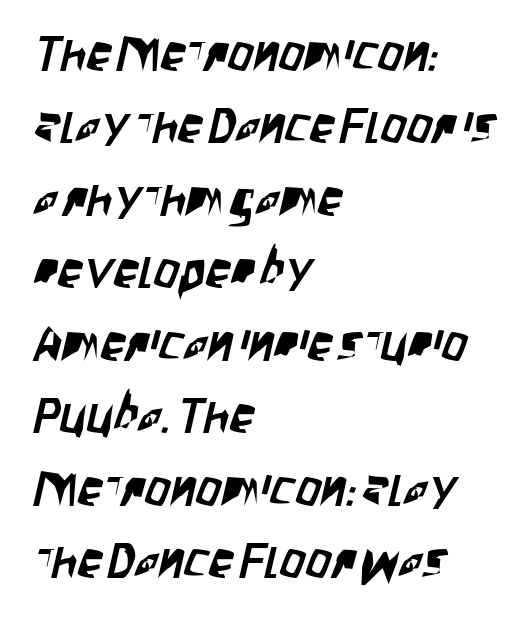
Q: Is the typeface a serif or a sans-serif typeface? A: Sans-serif.
Q: Is the text underlined? A: No.
Q: How is the paragraph aligned? A: Left-aligned.
Q: Is the spacing between letters normal or unusually wide? A: Normal.
Q: Is the spacing between lines tight, normal or loose? A: Normal.
Q: Width (condensed, normal, or wide)? A: Condensed.
Q: Stroke contrast? A: Low.
Q: x-height? A: Large.
Q: Monospaced? A: No.
